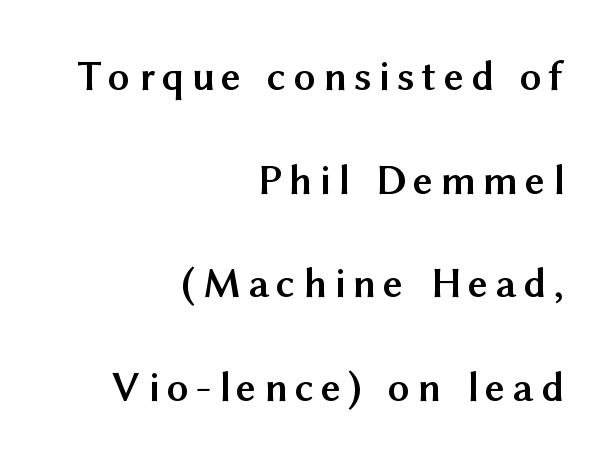
Q: Is the text bold? A: Yes.
Q: Is the text italic (slanted)? A: No, it is upright.
Q: Is the typeface a serif or a sans-serif typeface? A: Sans-serif.
Q: Is the text underlined? A: No.
Q: How is the paragraph aligned? A: Right-aligned.
Q: Is the spacing between lines tight, normal or loose? A: Loose.
Q: Width (condensed, normal, or wide)? A: Normal.
Q: Stroke contrast? A: Medium.
Q: x-height? A: Medium.
Q: Monospaced? A: No.
